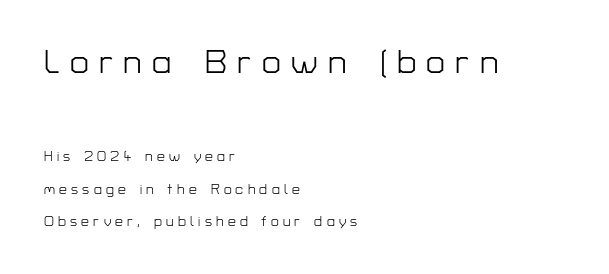
{"serif": "no", "italic": "no", "bold": "no", "weight": "light", "width": "normal", "stroke_contrast": "low", "x_height": "medium", "monospaced": "no", "underline": "no", "align": "left", "line_spacing": "loose", "line_spacing_ratio": 2.3, "letter_spacing": "wide", "letter_spacing_em": 0.3, "larger_block": "first", "size_ratio": 2.43, "glyph_px": 34}
